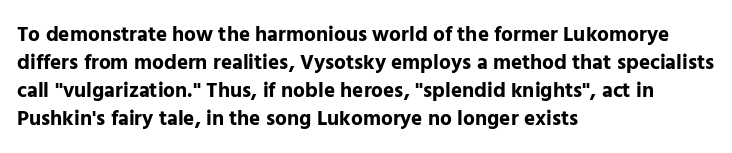
Q: Is the text bold? A: Yes.
Q: Is the text italic (slanted)? A: No, it is upright.
Q: Is the text underlined? A: No.
Q: How is the paragraph aligned? A: Left-aligned.
Q: Is the spacing between letters normal or unusually wide? A: Normal.
Q: Is the spacing between lines tight, normal or loose? A: Normal.
